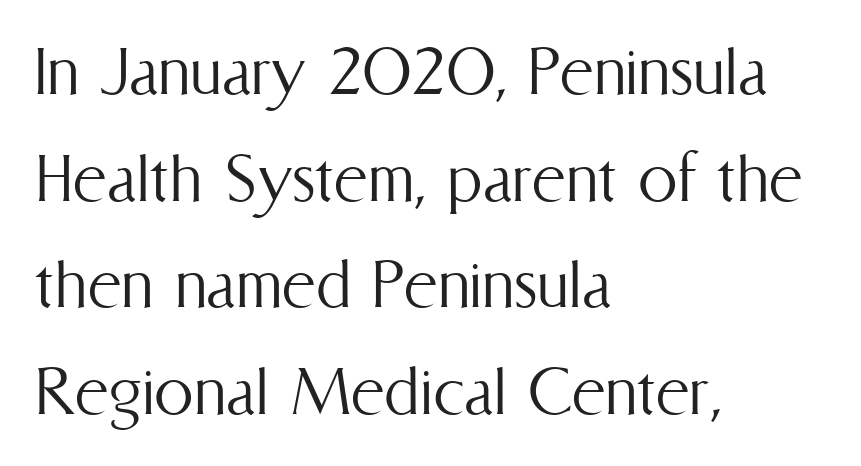
The image shows 79 px light, condensed type, upright; set left-aligned, normal line spacing (1.35x), normal letter spacing, not underlined; medium stroke contrast and a medium x-height.
